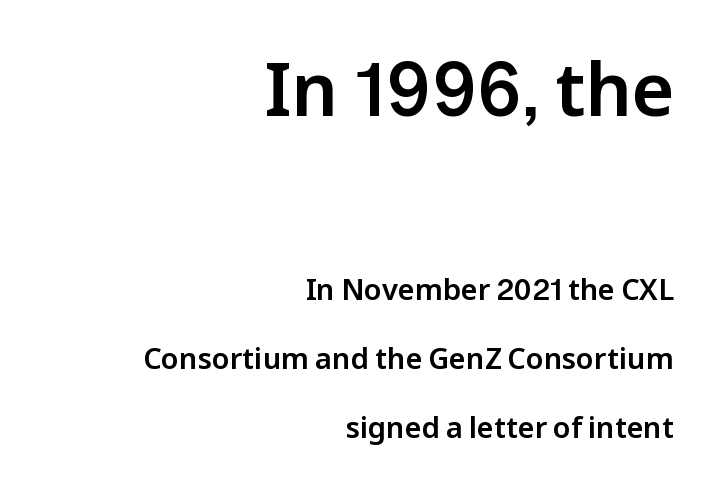
{"serif": "no", "italic": "no", "width": "normal", "stroke_contrast": "low", "x_height": "medium", "monospaced": "no", "underline": "no", "align": "right", "line_spacing": "loose", "line_spacing_ratio": 2.38, "letter_spacing": "normal", "letter_spacing_em": 0.0, "larger_block": "first", "size_ratio": 2.52, "glyph_px": 73}
